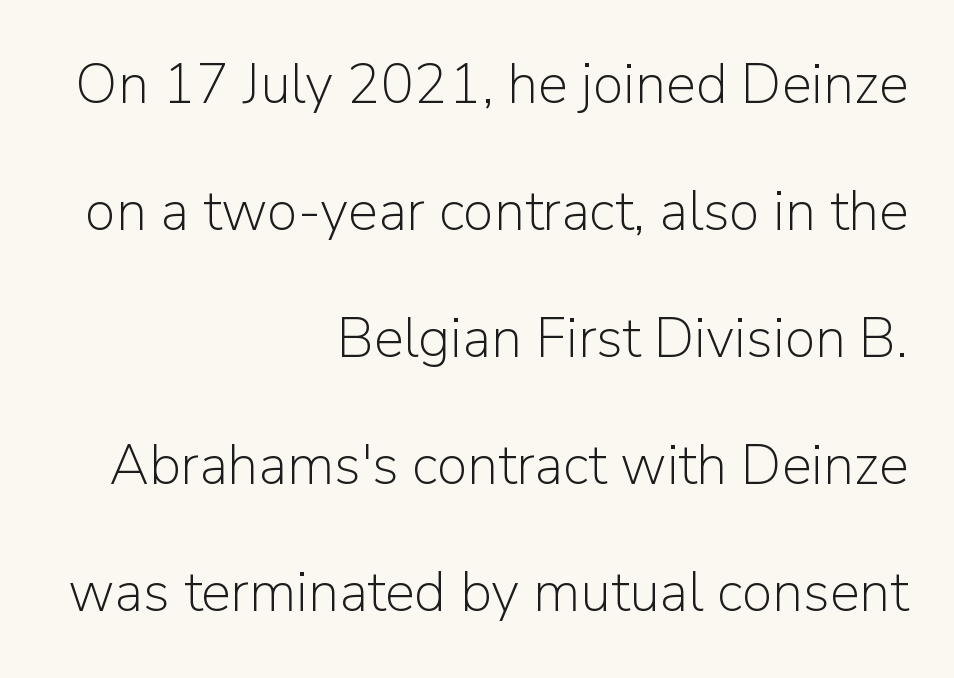
The image shows 56 px light sans-serif type, upright; set right-aligned, loose line spacing (2.27x), normal letter spacing, not underlined; low stroke contrast and a medium x-height.
